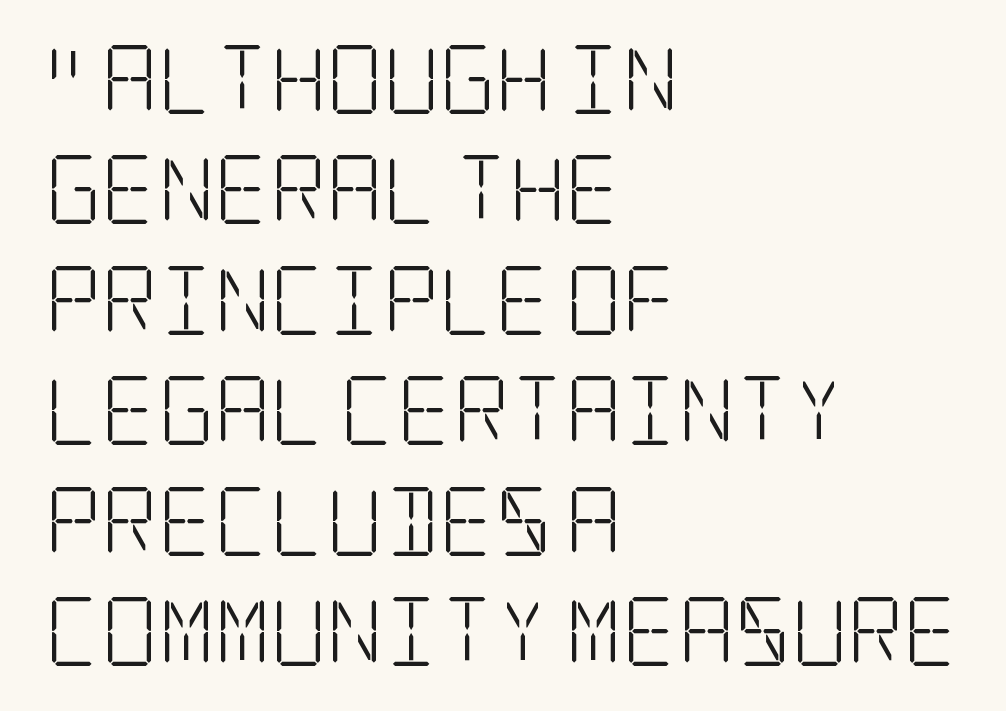
{"serif": "yes", "italic": "no", "bold": "no", "weight": "light", "width": "condensed", "stroke_contrast": "low", "x_height": "large", "underline": "no", "align": "left", "line_spacing": "normal", "line_spacing_ratio": 1.6, "letter_spacing": "normal", "letter_spacing_em": 0.0, "glyph_px": 69}
